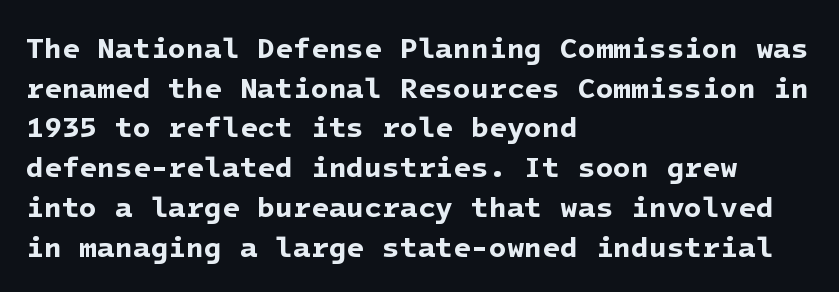
The image shows 29 px bold sans-serif type; set left-aligned, normal line spacing (1.37x), normal letter spacing, not underlined; low stroke contrast and a medium x-height.
